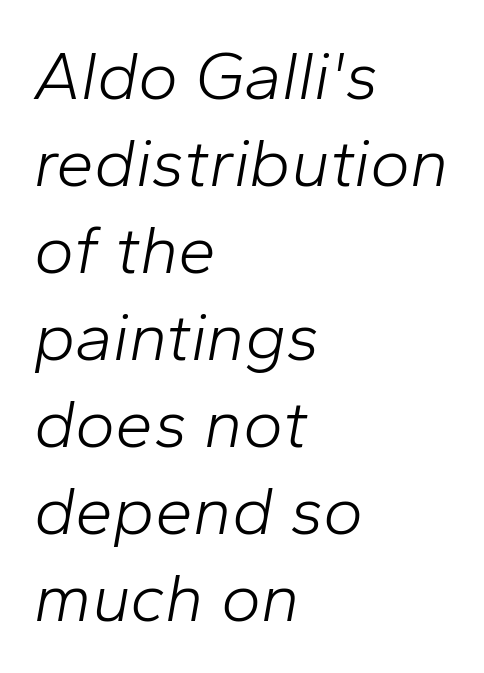
Q: Is the text bold? A: No.
Q: Is the text italic (slanted)? A: Yes, it leans right by about 10 degrees.
Q: Is the text underlined? A: No.
Q: How is the paragraph aligned? A: Left-aligned.
Q: Is the spacing between letters normal or unusually wide? A: Normal.
Q: Is the spacing between lines tight, normal or loose? A: Normal.
Q: Width (condensed, normal, or wide)? A: Normal.
Q: Stroke contrast? A: Low.
Q: x-height? A: Medium.
Q: Monospaced? A: No.
